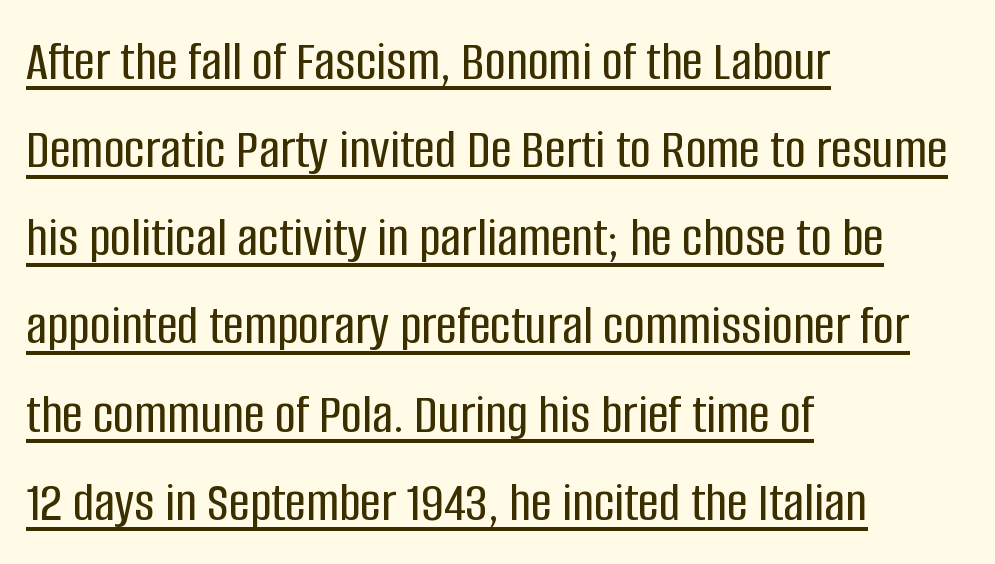
Think of a printed novel: that variable character pitch is what you see here. Rows of type keep a routine distance in the vertical direction. This rendering leaves character spacing at its baseline value. The glyphs in this specimen are sans serif.
